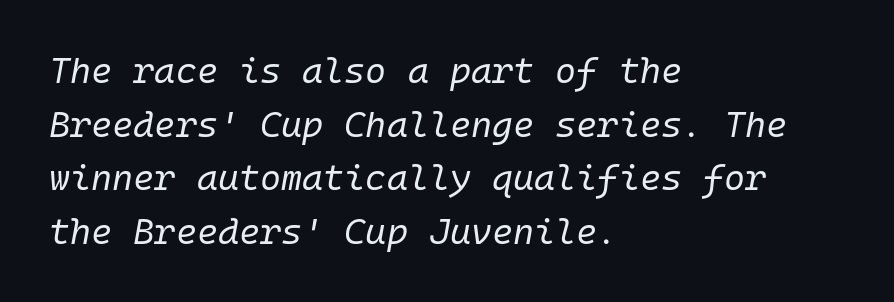
The words here are not underlined. The leading is moderate, giving the passage an even texture. Do the characters align in a grid? Yes, the font is monospaced. Italic? Definitely — the glyphs are oblique. A classic flush-left, rag-right setting is used for this passage.
